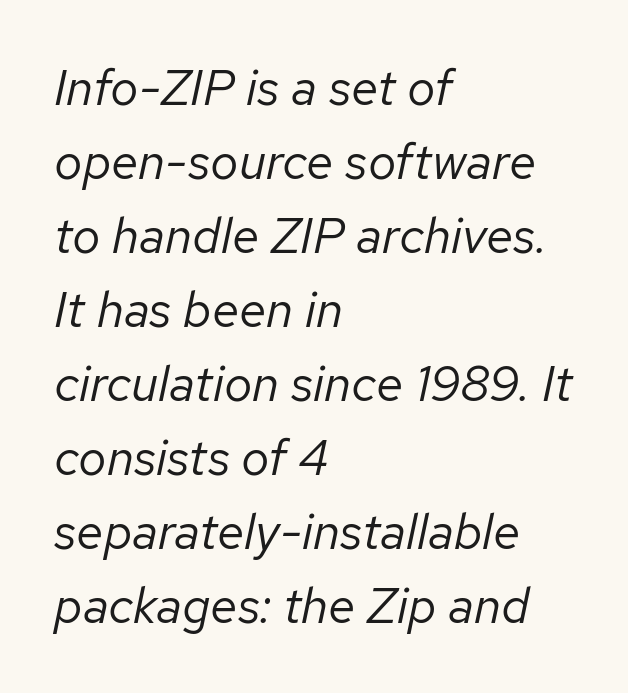
{"italic": "yes", "lean": "right", "slant_degrees": 12, "bold": "no", "weight": "regular", "width": "normal", "stroke_contrast": "low", "x_height": "medium", "monospaced": "no", "underline": "no", "align": "left", "line_spacing": "normal", "line_spacing_ratio": 1.48, "letter_spacing": "normal", "letter_spacing_em": 0.0, "glyph_px": 50}
